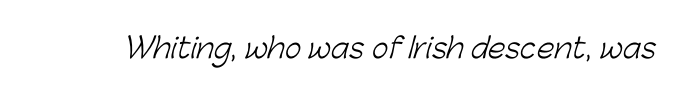
Check where the strokes stop: nothing finishes them off — pure sans. What stands out about the letter spacing? Nothing — it is the standard amount. Each stroke keeps to a modest, everyday thickness or less. Beneath every word, the page is bare.
